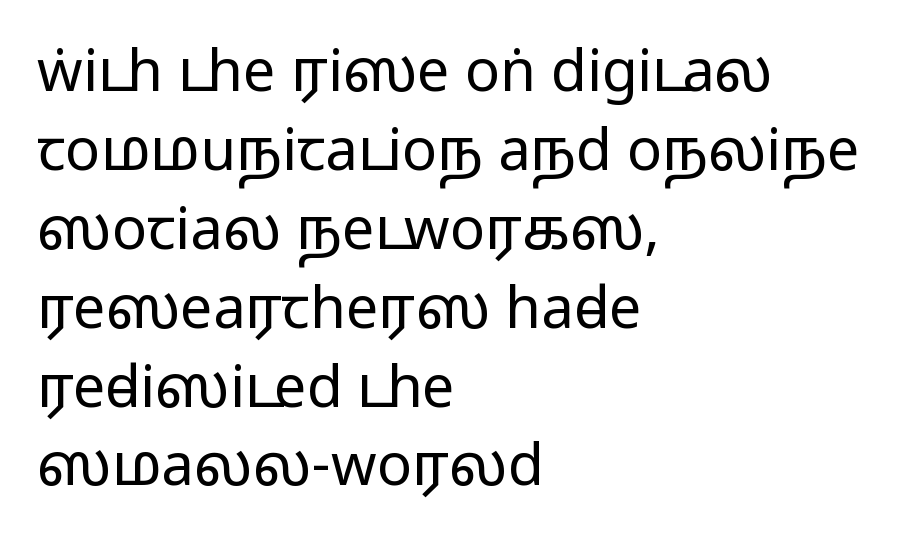
The image shows 58 px wide sans-serif type, upright; set left-aligned, normal line spacing (1.36x), normal letter spacing, not underlined; medium stroke contrast.
